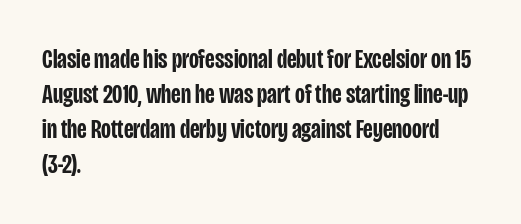
Heft: intermediate — a semibold. How are the letters spaced? Ordinarily, with no added tracking. A typesetter would call this leading conventional body-copy spacing. These lines are set flush left with a ragged right edge. No word sits above an underline. Posture: vertical.
